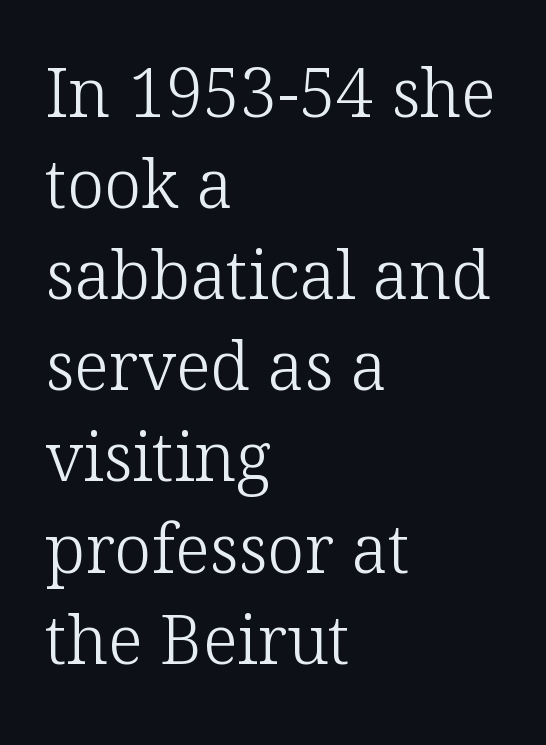
{"serif": "yes", "italic": "no", "bold": "no", "weight": "light", "width": "normal", "stroke_contrast": "low", "x_height": "medium", "monospaced": "no", "underline": "no", "align": "left", "line_spacing": "normal", "line_spacing_ratio": 1.36, "letter_spacing": "normal", "letter_spacing_em": 0.0, "glyph_px": 67}
